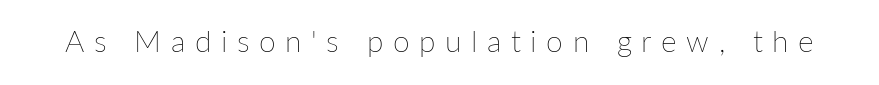
The image shows 30 px thin type, upright; set unusually wide letter spacing (+0.32 em), not underlined; low stroke contrast and a medium x-height.
